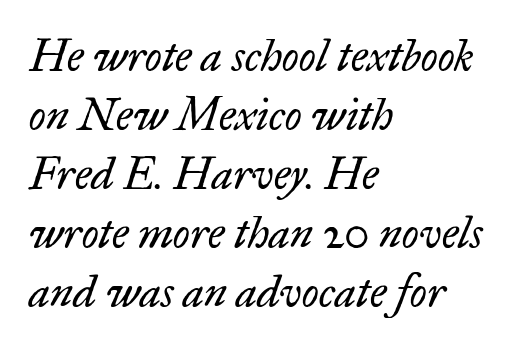
{"serif": "yes", "italic": "yes", "lean": "right", "slant_degrees": 17, "bold": "no", "weight": "regular", "width": "normal", "stroke_contrast": "low", "x_height": "small", "monospaced": "no", "underline": "no", "align": "left", "line_spacing": "normal", "line_spacing_ratio": 1.34, "letter_spacing": "normal", "letter_spacing_em": 0.0, "glyph_px": 44}
